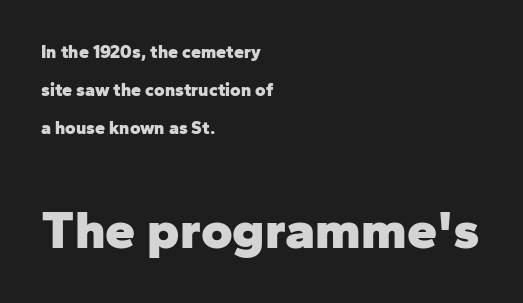
{"serif": "no", "italic": "no", "bold": "yes", "weight": "heavy", "width": "normal", "stroke_contrast": "low", "x_height": "medium", "monospaced": "no", "underline": "no", "align": "left", "line_spacing": "loose", "line_spacing_ratio": 2.1, "letter_spacing": "normal", "letter_spacing_em": 0.0, "larger_block": "second", "size_ratio": 3.0, "glyph_px": 54}
